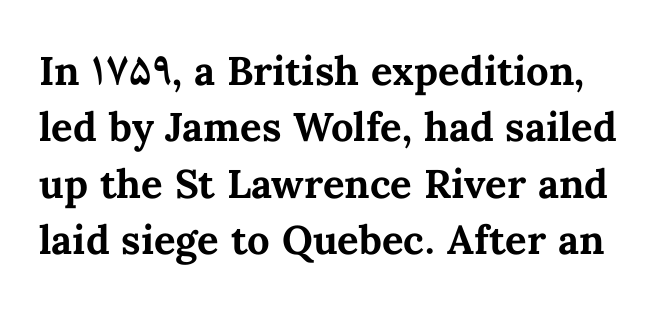
Q: Is the text bold? A: Yes.
Q: Is the text italic (slanted)? A: No, it is upright.
Q: Is the text underlined? A: No.
Q: Is the spacing between letters normal or unusually wide? A: Normal.
Q: Is the spacing between lines tight, normal or loose? A: Normal.
Q: Width (condensed, normal, or wide)? A: Normal.
Q: Stroke contrast? A: Medium.
Q: x-height? A: Medium.
Q: Monospaced? A: No.
